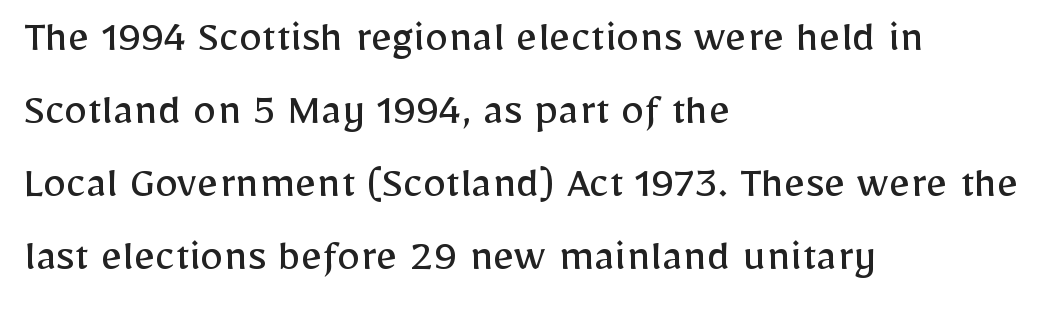
Q: Is the text bold? A: No.
Q: Is the text italic (slanted)? A: No, it is upright.
Q: Is the typeface a serif or a sans-serif typeface? A: Sans-serif.
Q: Is the text underlined? A: No.
Q: How is the paragraph aligned? A: Left-aligned.
Q: Is the spacing between letters normal or unusually wide? A: Normal.
Q: Is the spacing between lines tight, normal or loose? A: Normal.
Q: Width (condensed, normal, or wide)? A: Normal.
Q: Stroke contrast? A: Low.
Q: x-height? A: Medium.
Q: Monospaced? A: No.
